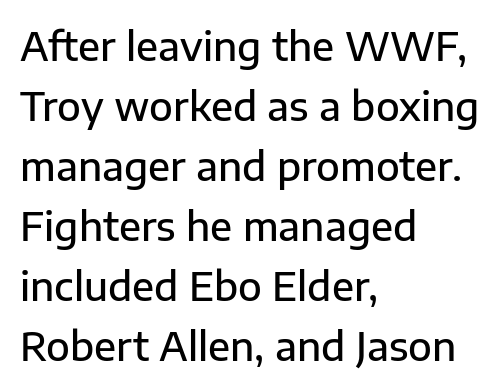
{"serif": "no", "italic": "no", "bold": "semi", "weight": "semibold", "width": "normal", "stroke_contrast": "low", "x_height": "medium", "monospaced": "no", "underline": "no", "align": "left", "line_spacing": "normal", "line_spacing_ratio": 1.54, "letter_spacing": "normal", "letter_spacing_em": 0.0, "glyph_px": 39}
